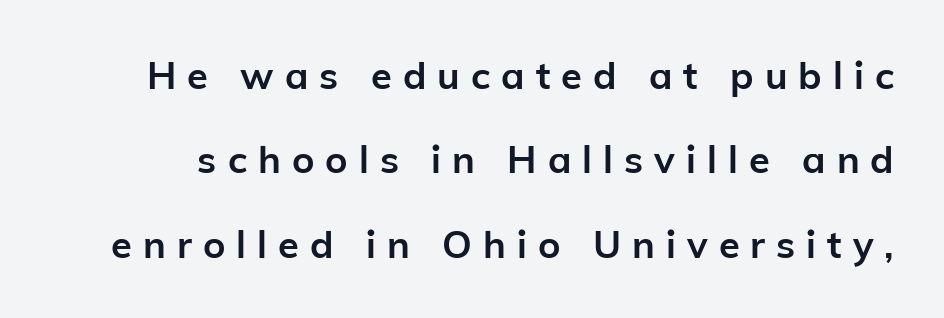
The image shows 38 px semibold sans-serif type, upright; set loose line spacing (2.22x), unusually wide letter spacing (+0.29 em), not underlined; low stroke contrast and a medium x-height.
